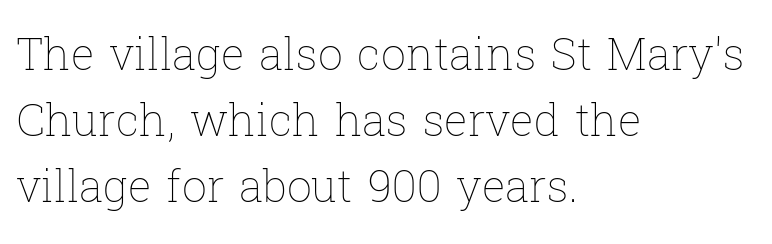
Compared with typical body copy, the letter spacing here is the same. The gap between lines stays unmarked. Leading matches the norm, producing a regular column. Line beginnings align vertically; line endings do not.
